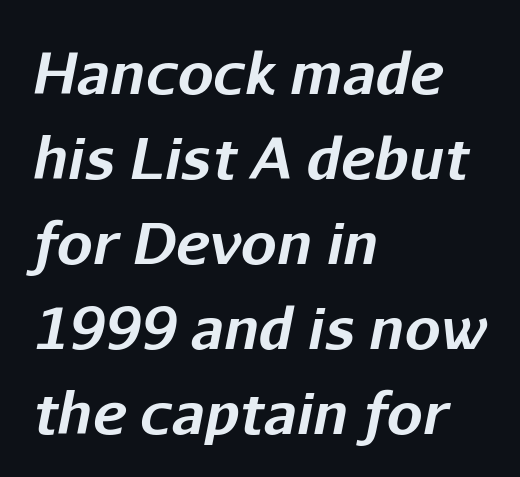
The image shows 57 px bold type, italic (leaning right); set left-aligned, normal line spacing (1.49x), normal letter spacing, not underlined; low stroke contrast and a medium x-height.
